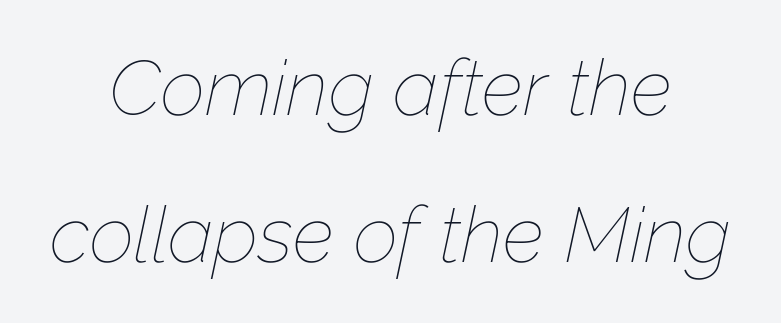
The image shows 78 px thin type, italic (leaning right); set centered, line spacing 1.89x, normal letter spacing, not underlined; low stroke contrast and a medium x-height.
